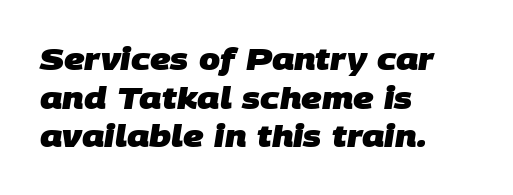
A typesetter would call this leading conventional body-copy spacing. Each letter's strokes conclude bluntly, with no projecting serifs. Beneath every word, the page is bare. The horizontal fit of the characters is conventional and even. The rag falls on the right side of this text block.
